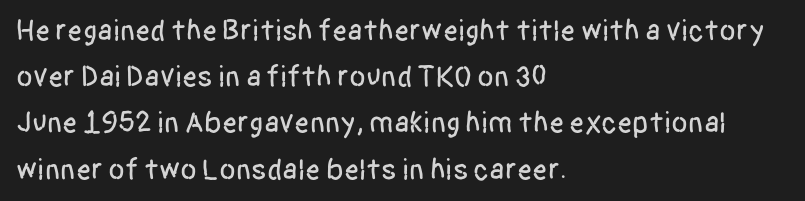
{"serif": "no", "italic": "no", "width": "condensed", "stroke_contrast": "low", "x_height": "large", "monospaced": "no", "underline": "no", "align": "left", "line_spacing": "normal", "line_spacing_ratio": 1.54, "letter_spacing": "normal", "letter_spacing_em": 0.0, "glyph_px": 30}
